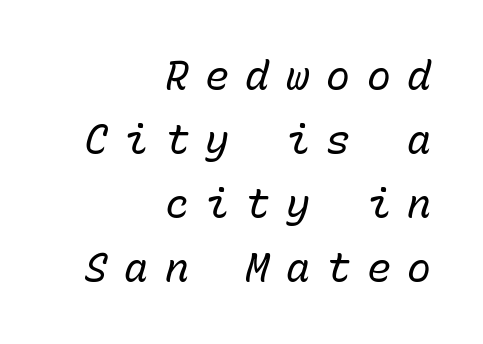
Q: Is the text bold? A: No.
Q: Is the text italic (slanted)? A: Yes, it leans right by about 15 degrees.
Q: Is the text underlined? A: No.
Q: How is the paragraph aligned? A: Right-aligned.
Q: Is the spacing between letters normal or unusually wide? A: Unusually wide.
Q: Is the spacing between lines tight, normal or loose? A: Normal.
Q: Width (condensed, normal, or wide)? A: Normal.
Q: Stroke contrast? A: Low.
Q: x-height? A: Medium.
Q: Monospaced? A: Yes.
